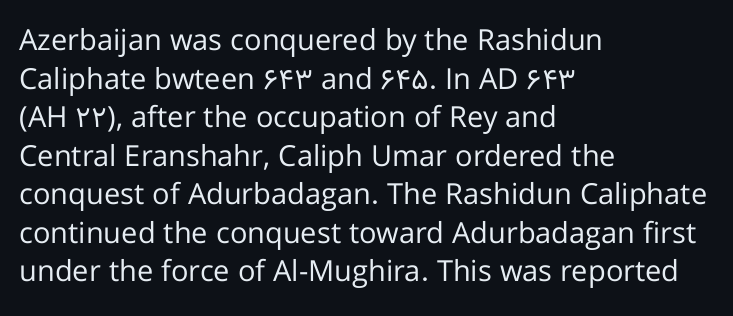
The image shows 29 px regular-weight sans-serif type, upright; set left-aligned, normal line spacing (1.33x), normal letter spacing, not underlined; low stroke contrast and a medium x-height.
